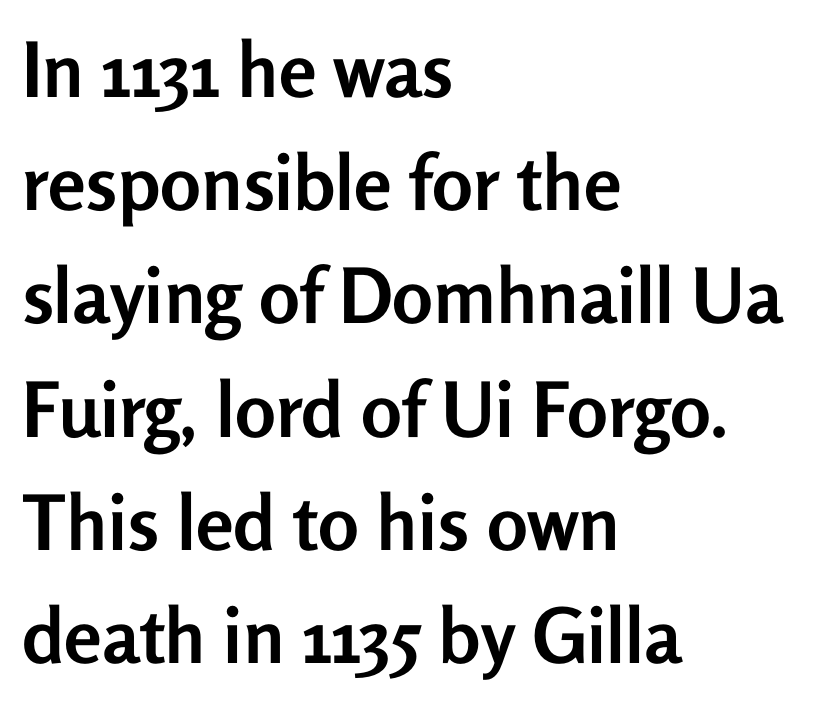
The image shows 76 px semibold sans-serif type, upright; set left-aligned, normal line spacing (1.49x), normal letter spacing, not underlined; low stroke contrast and a medium x-height.
